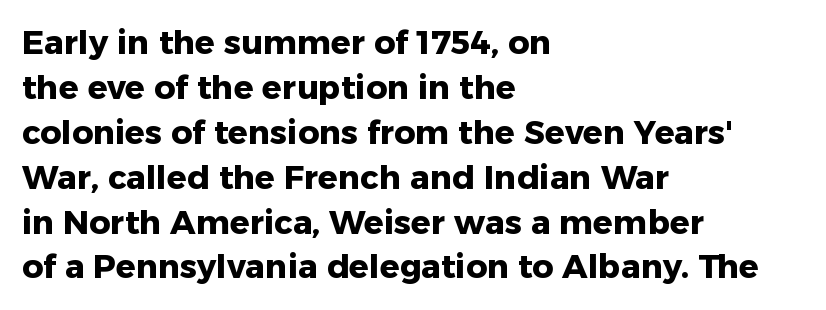
{"serif": "no", "italic": "no", "bold": "yes", "weight": "heavy", "width": "normal", "stroke_contrast": "low", "x_height": "medium", "monospaced": "no", "underline": "no", "align": "left", "line_spacing": "normal", "line_spacing_ratio": 1.36, "letter_spacing": "normal", "letter_spacing_em": 0.0, "glyph_px": 33}
